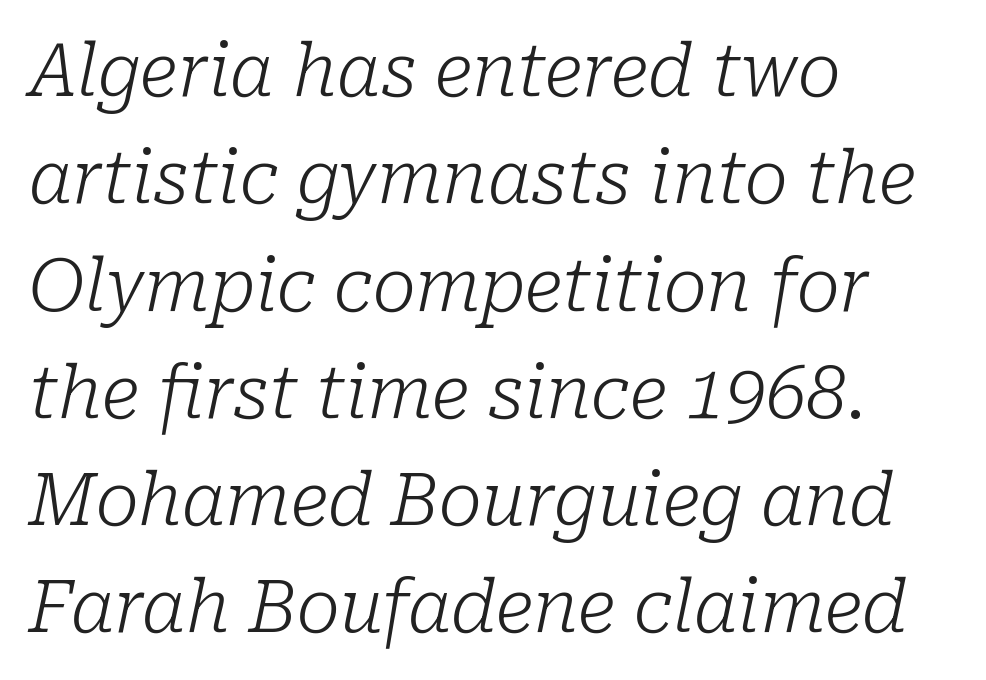
Tall strokes in this sample are angled rather than plumb. Think of a printed novel: that variable character pitch is what you see here. A light-to-regular cut is what we see here. Nobody drew a line under any word here.
